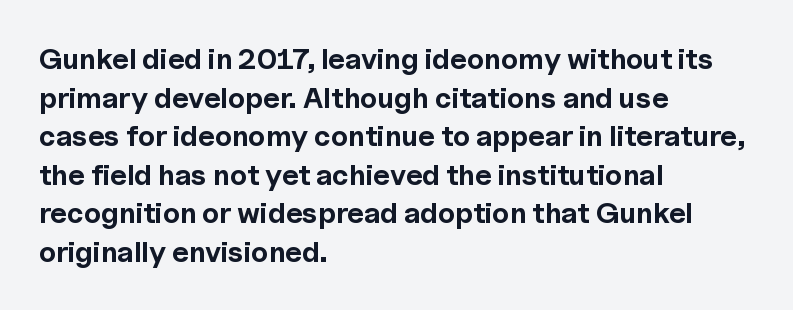
The lines are quadded left. Notice how thick the strokes are: this is what a full bold looks like. Grotesque or geometric, the face here clearly has no serifs. The vertical gap from one line to the next is medium.
